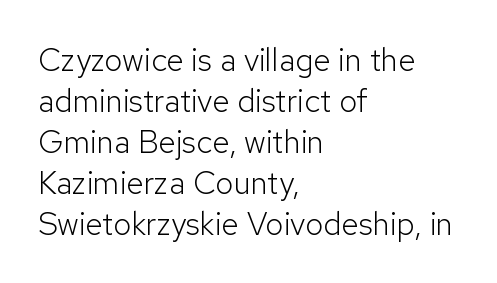
The image shows 32 px light sans-serif type, upright; set left-aligned, normal line spacing (1.28x), normal letter spacing, not underlined; low stroke contrast and a medium x-height.
